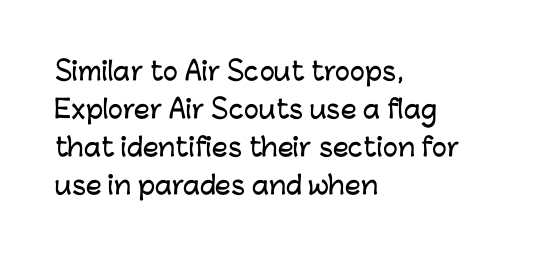
The image shows 25 px text type, upright; set left-aligned, normal line spacing (1.52x), normal letter spacing, not underlined.
